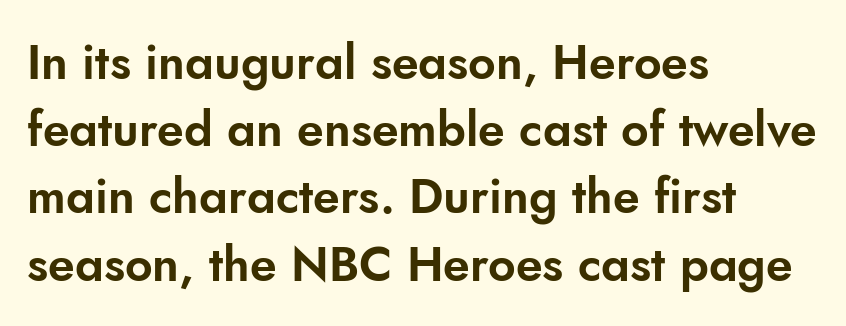
Leading: standard. Italic: no, the glyphs are upright roman. The rendering keeps characters at their native spacing. Type style note: lacks serifs.
